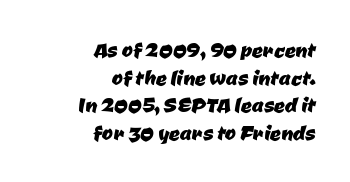
{"underline": "no", "align": "right", "line_spacing": "tight", "line_spacing_ratio": 1.02, "letter_spacing": "normal", "letter_spacing_em": 0.0, "glyph_px": 27}
